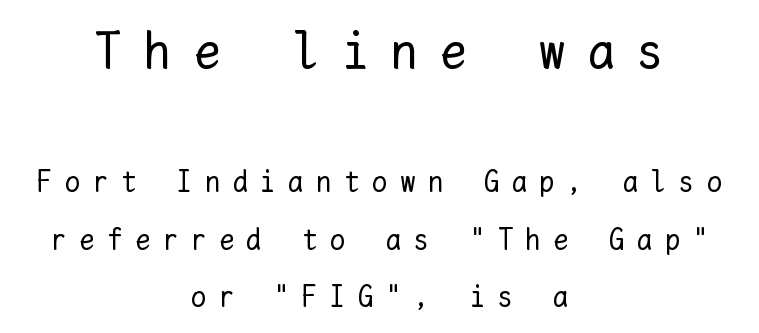
Top chunk: large. Bottom chunk: small. Looks like terminal output: every glyph gets an equal slot. The letterforms stand isolated, each surrounded by extra space. Leftover space on each line is divided equally before and after the words. Students, observe: this is what heavily led, spacious text looks like.
